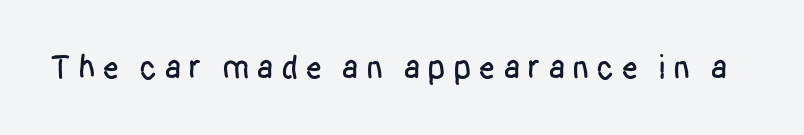
Spacing verdict: proportional, widths tailored to each character. The strip under each line holds only bare page. Tracking value appears strongly positive — letters spread wide. Examine the stroke ends and you'll find no serifs.
